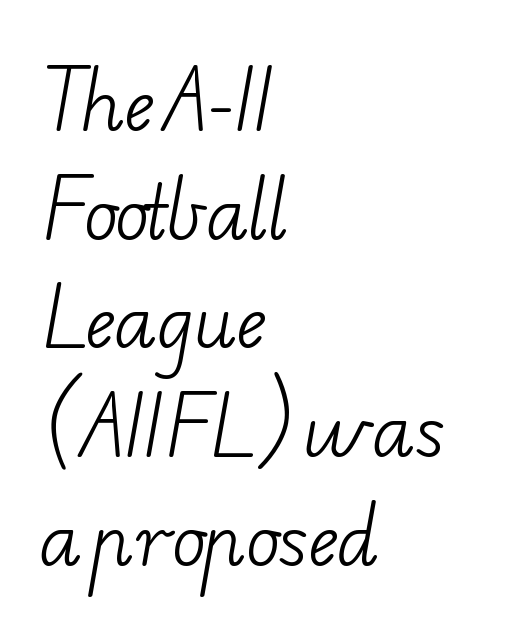
The image shows 71 px light, wide serif type; set left-aligned, normal line spacing (1.53x), normal letter spacing, not underlined; low stroke contrast and a small x-height.
